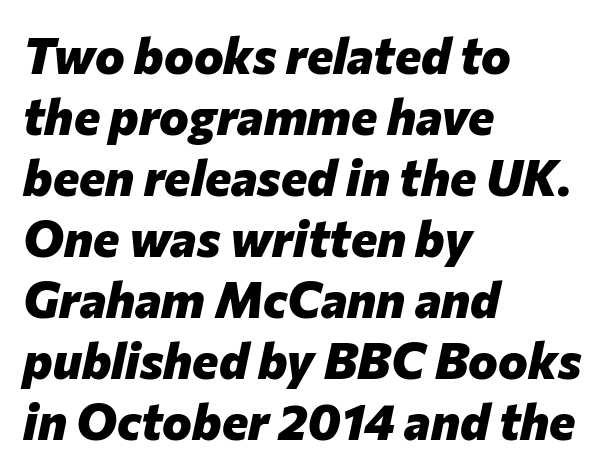
Weight check: bold — yes, fully. Caption: multi-line text, flush left, ragged right. Yep, that's italic — everything's leaning. This sample has the flowing, uneven cadence of proportional lettering. Does extra space separate the letters? No, they use regular spacing.
